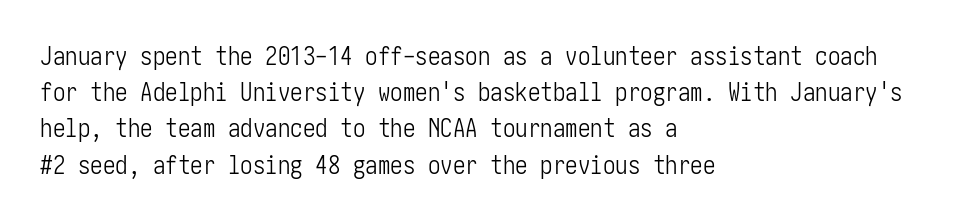
Q: Is the text bold? A: No.
Q: Is the text italic (slanted)? A: No, it is upright.
Q: Is the text underlined? A: No.
Q: How is the paragraph aligned? A: Left-aligned.
Q: Is the spacing between letters normal or unusually wide? A: Normal.
Q: Is the spacing between lines tight, normal or loose? A: Normal.
